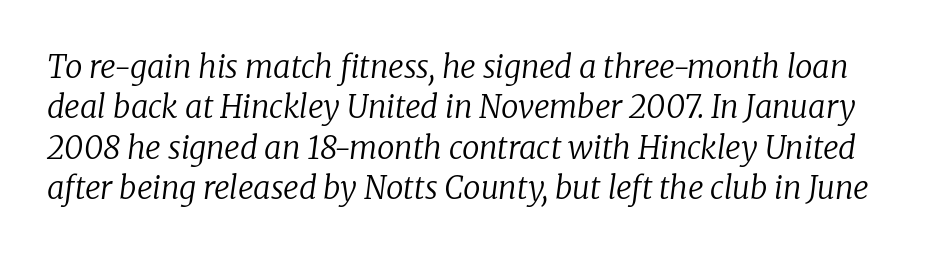
The image shows 31 px regular-weight serif type, italic (leaning right); set normal line spacing (1.3x), normal letter spacing, not underlined; low stroke contrast and a medium x-height.
